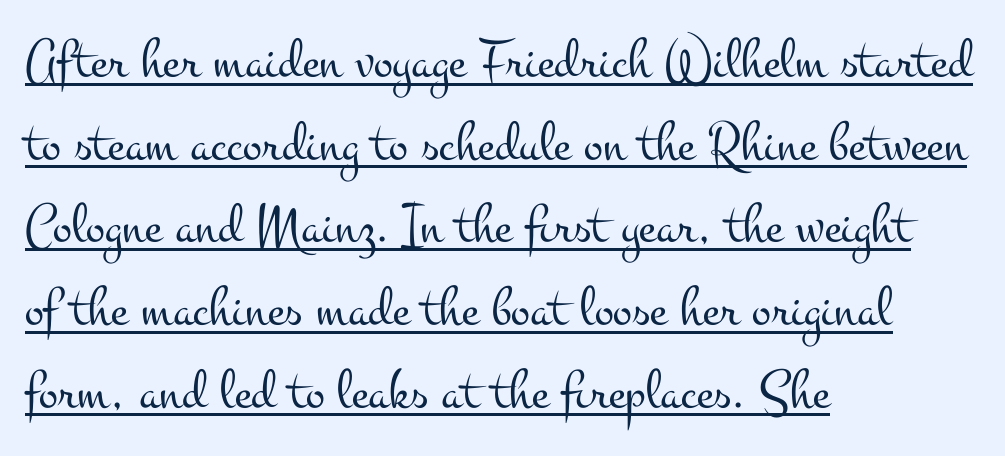
The image shows 57 px light, wide type; set left-aligned, normal line spacing (1.45x), normal letter spacing, underlined; medium stroke contrast and a small x-height.
